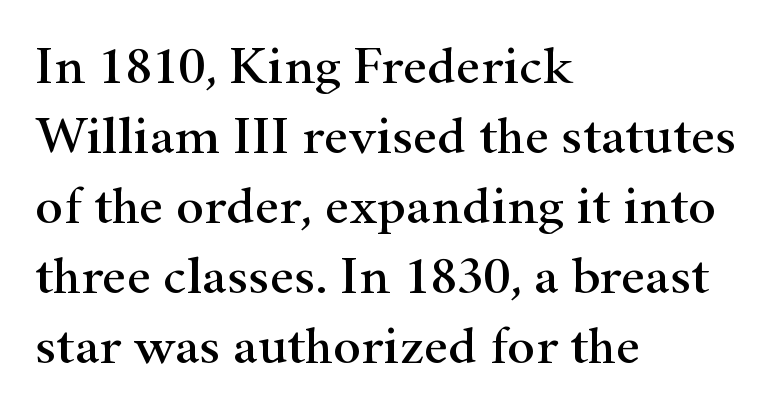
Q: Is the text italic (slanted)? A: No, it is upright.
Q: Is the typeface a serif or a sans-serif typeface? A: Serif.
Q: Is the text underlined? A: No.
Q: How is the paragraph aligned? A: Left-aligned.
Q: Is the spacing between letters normal or unusually wide? A: Normal.
Q: Is the spacing between lines tight, normal or loose? A: Normal.
Q: Width (condensed, normal, or wide)? A: Wide.
Q: Stroke contrast? A: High.
Q: x-height? A: Small.
Q: Monospaced? A: No.
